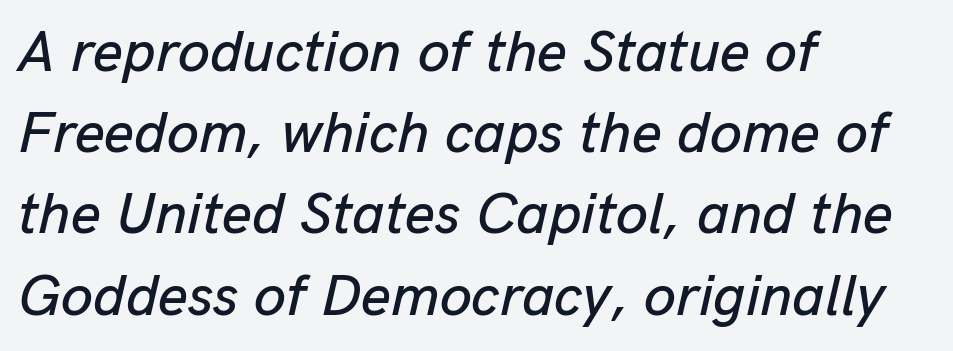
One-word summary of the alignment: left. The words here are not underlined. Leading matches the norm, producing a regular column. Character widths vary here, with narrow letters taking less room than wide ones. Each word holds together tightly as a unit, with standard inter-letter gaps. Looking at the ascenders, they clearly lean.
